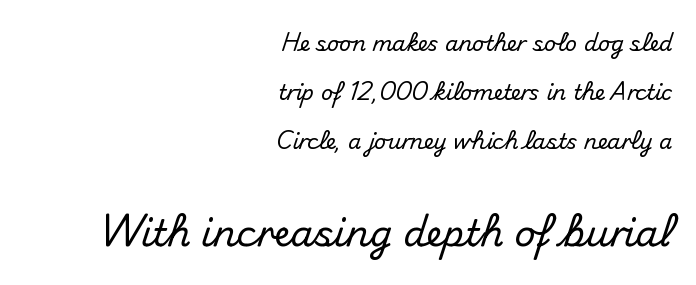
The designer gave the closing block more size than the opening block. Looks like regular typesetting: each glyph gets only the width it needs. This block would shrink considerably if given ordinary leading; it's expanded now. Students, note that the glyphs here touch the page at normal intervals.
